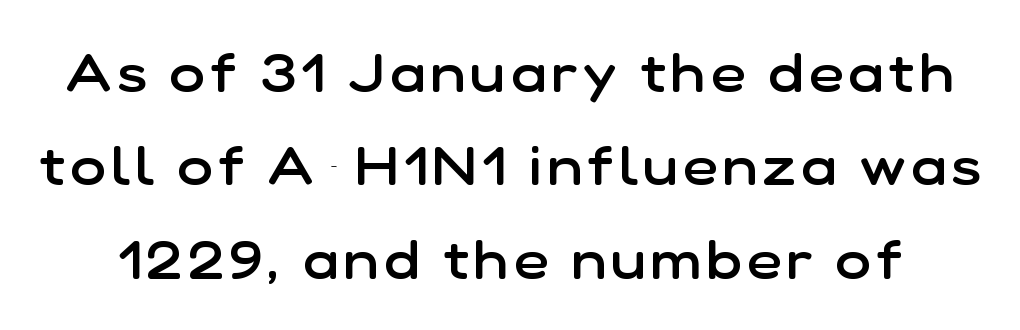
The image shows 53 px semibold sans-serif type, upright; set line spacing 1.76x, not underlined; low stroke contrast and a medium x-height.
